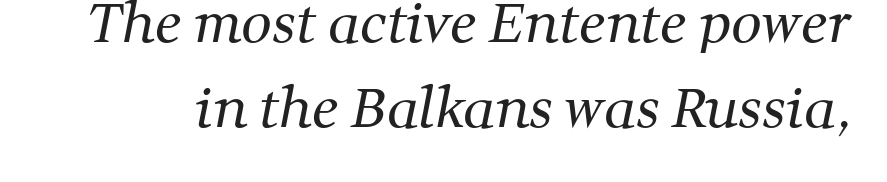
{"serif": "yes", "bold": "no", "weight": "regular", "width": "normal", "stroke_contrast": "medium", "x_height": "medium", "monospaced": "no", "underline": "no", "line_spacing": "normal", "line_spacing_ratio": 1.57, "letter_spacing": "normal", "letter_spacing_em": 0.0, "glyph_px": 54}
